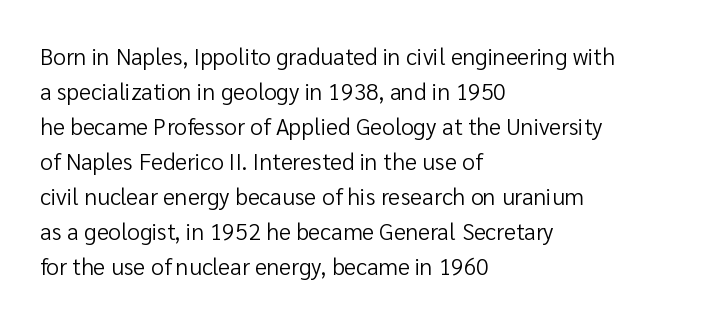
{"italic": "no", "bold": "no", "underline": "no", "align": "left", "line_spacing": "normal", "line_spacing_ratio": 1.52, "letter_spacing": "normal", "letter_spacing_em": 0.0, "glyph_px": 23}
